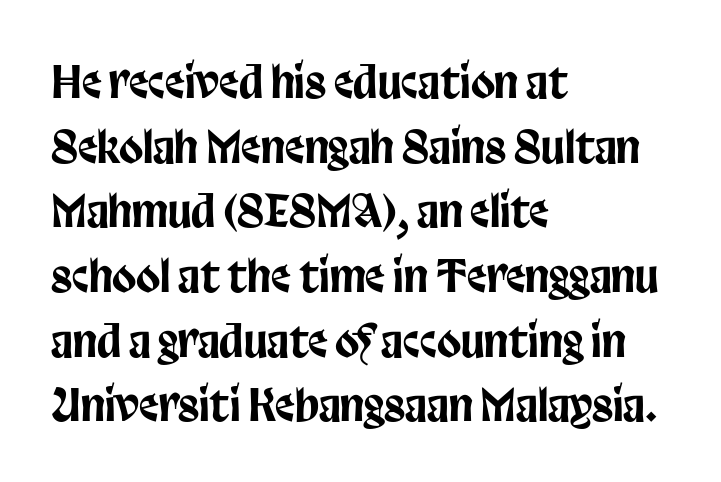
{"serif": "no", "italic": "no", "width": "condensed", "stroke_contrast": "low", "x_height": "large", "monospaced": "no", "underline": "no", "align": "left", "line_spacing": "normal", "line_spacing_ratio": 1.47, "letter_spacing": "normal", "letter_spacing_em": 0.0, "glyph_px": 44}
